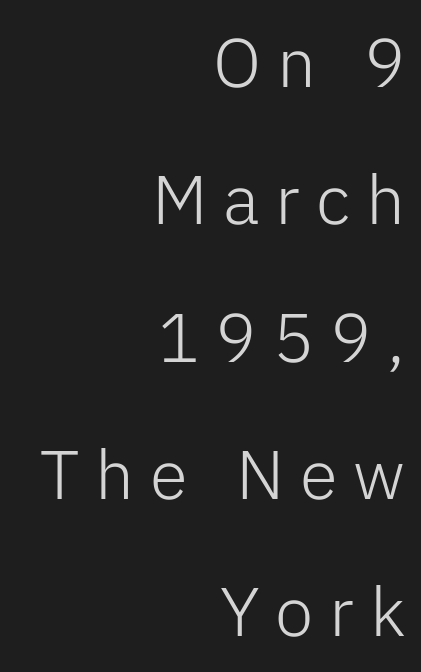
The image shows 69 px light sans-serif type, upright; set right-aligned, loose line spacing (1.99x), unusually wide letter spacing (+0.23 em), not underlined; low stroke contrast and a medium x-height.
